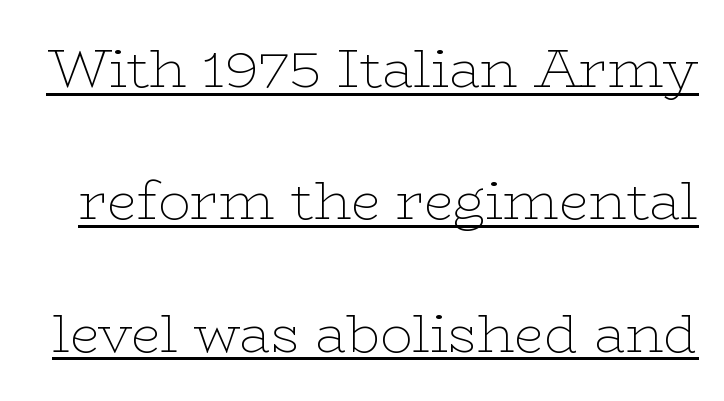
The image shows 54 px thin, wide serif type, upright; set loose line spacing (2.45x), normal letter spacing, underlined; low stroke contrast and a medium x-height.
